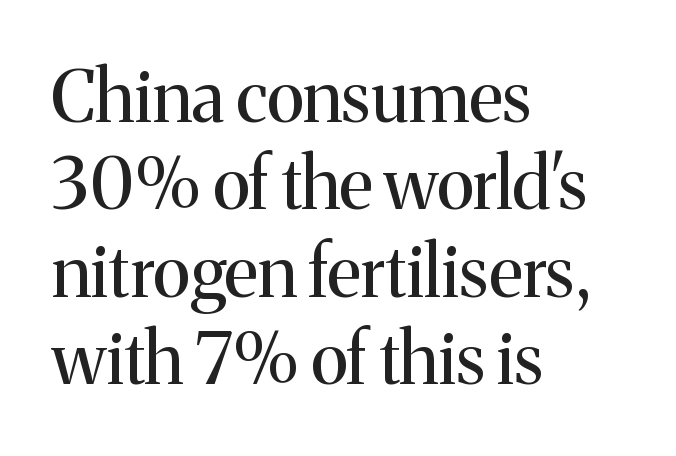
The image shows 71 px regular-weight serif type, upright; set left-aligned, line spacing 1.23x, normal letter spacing, not underlined; medium stroke contrast and a medium x-height.
